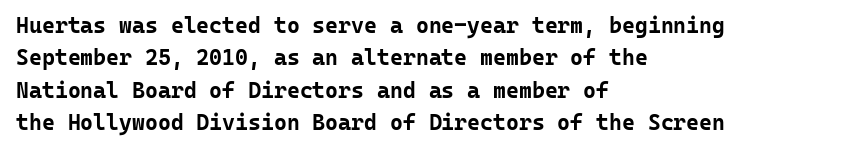
The image shows 22 px bold type, upright; set left-aligned, normal line spacing (1.47x), normal letter spacing, not underlined.
